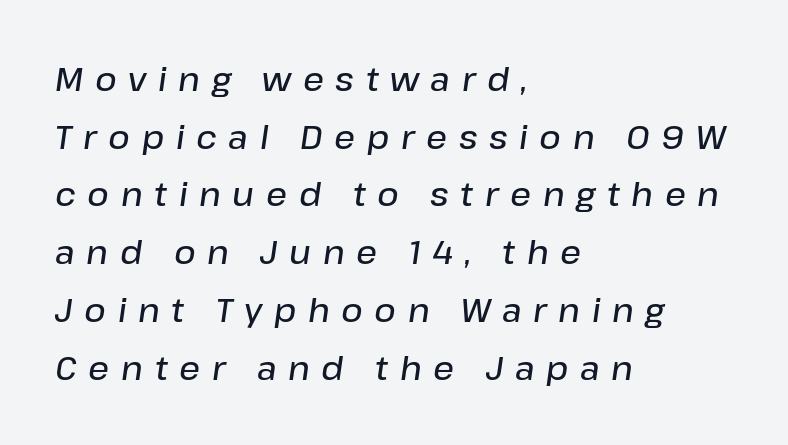
The image shows 33 px semibold type, italic (leaning right); set left-aligned, line spacing 1.75x, unusually wide letter spacing (+0.35 em), not underlined; low stroke contrast and a medium x-height.
